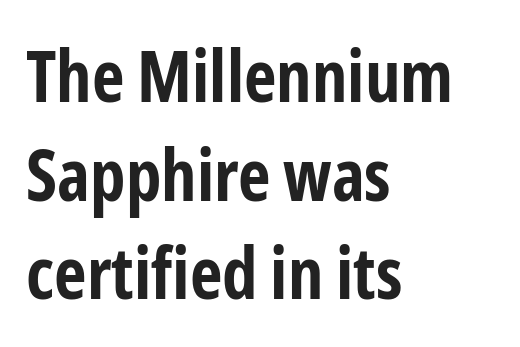
{"serif": "no", "italic": "no", "bold": "yes", "weight": "bold", "width": "condensed", "stroke_contrast": "low", "x_height": "medium", "monospaced": "no", "underline": "no", "align": "left", "line_spacing": "normal", "line_spacing_ratio": 1.39, "letter_spacing": "normal", "letter_spacing_em": 0.0, "glyph_px": 71}
